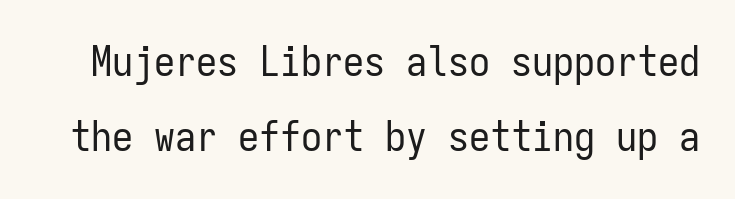
No extra tracking has been applied to these lines. Think of a typewriter: that constant character pitch is what you see here. Nobody drew a line under any word here. Nope, no serifs anywhere on these letters. Bold? No — there's no thickening of the strokes.
